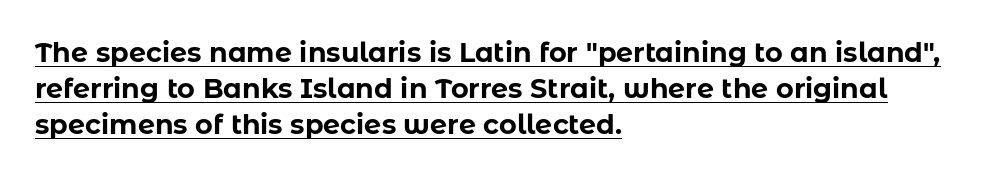
{"italic": "no", "bold": "yes", "underline": "yes", "align": "left", "line_spacing": "normal", "line_spacing_ratio": 1.34, "letter_spacing": "normal", "letter_spacing_em": 0.0, "glyph_px": 27}
